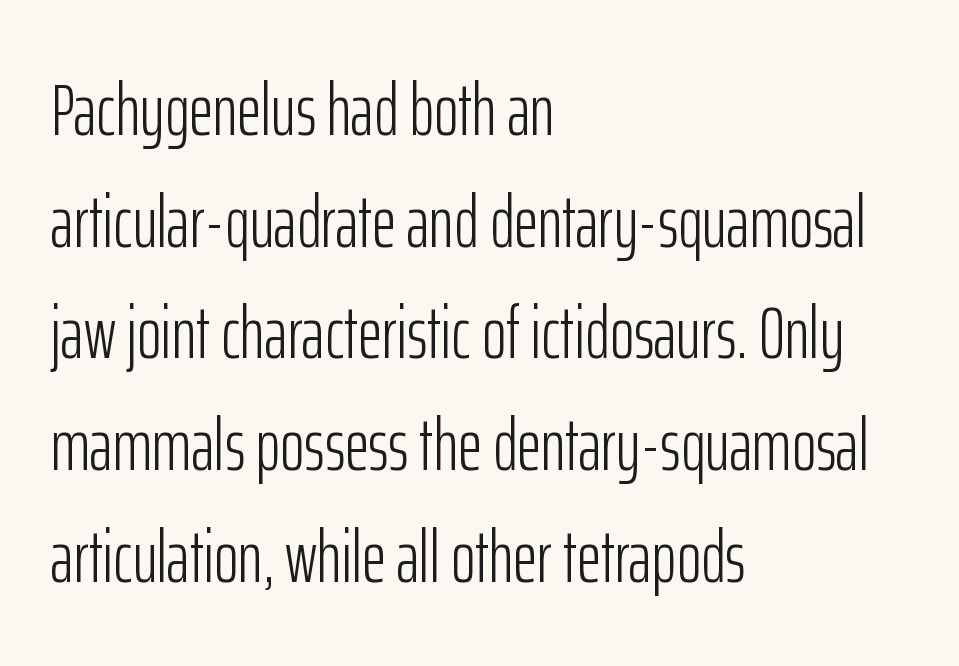
The image shows 74 px light, condensed sans-serif type, upright; set left-aligned, normal line spacing (1.51x), normal letter spacing, not underlined; low stroke contrast and a medium x-height.
